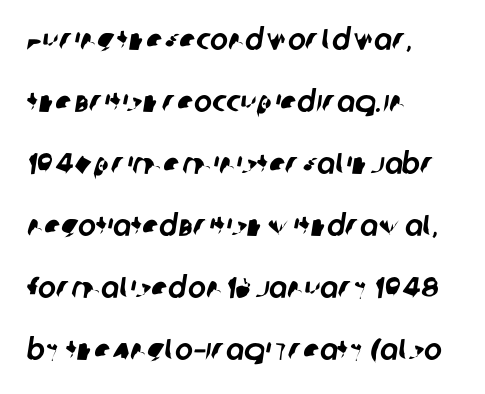
{"serif": "no", "width": "normal", "stroke_contrast": "low", "x_height": "large", "monospaced": "no", "underline": "no", "align": "left", "line_spacing": "loose", "line_spacing_ratio": 2.07, "letter_spacing": "normal", "letter_spacing_em": 0.0, "glyph_px": 30}
